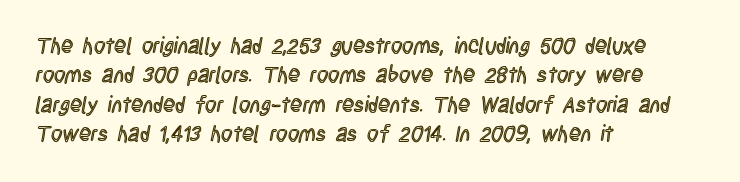
Q: Is the text italic (slanted)? A: Yes.
Q: Is the text underlined? A: No.
Q: How is the paragraph aligned? A: Left-aligned.
Q: Is the spacing between letters normal or unusually wide? A: Normal.
Q: Is the spacing between lines tight, normal or loose? A: Normal.
